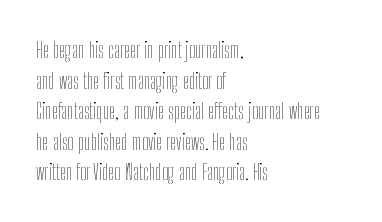
Q: Is the text bold? A: No.
Q: Is the text italic (slanted)? A: No, it is upright.
Q: Is the text underlined? A: No.
Q: How is the paragraph aligned? A: Left-aligned.
Q: Is the spacing between letters normal or unusually wide? A: Normal.
Q: Is the spacing between lines tight, normal or loose? A: Normal.
